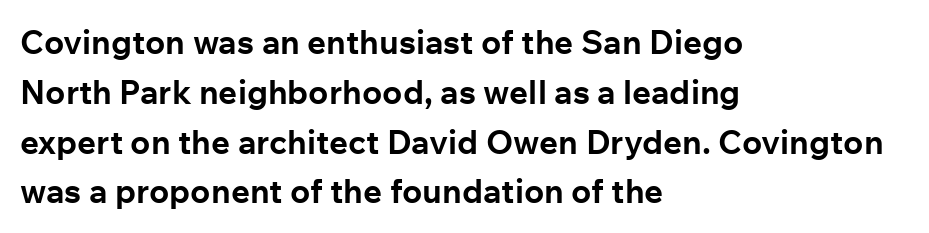
{"serif": "no", "italic": "no", "bold": "yes", "weight": "bold", "width": "normal", "stroke_contrast": "low", "x_height": "medium", "monospaced": "no", "underline": "no", "align": "left", "line_spacing": "normal", "line_spacing_ratio": 1.51, "letter_spacing": "normal", "letter_spacing_em": 0.0, "glyph_px": 33}
